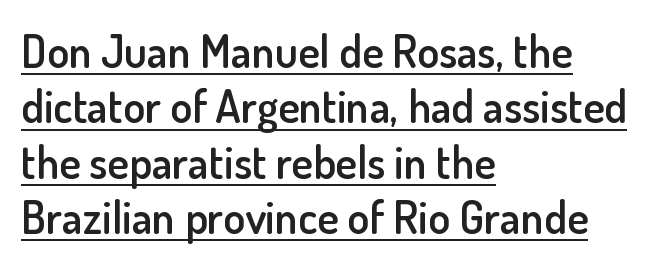
Nobody touched the tracking dial on this one. A fair bit of extra ink — the face is semibold, not bold. Ordinary non-slanted type is in use. Horizontal alignment here is leftward, the default for most running prose. A typesetter would label this face a sans. You can see a thin bar hugging the bottom of the glyphs.
